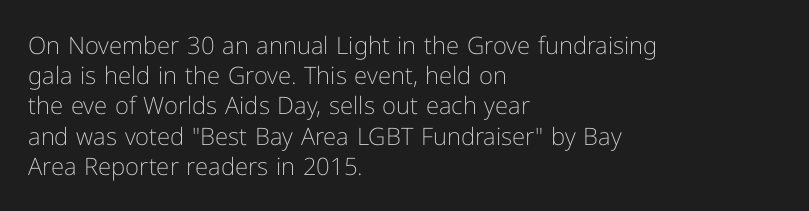
{"italic": "no", "bold": "no", "underline": "no", "align": "left", "line_spacing": "normal", "line_spacing_ratio": 1.26, "letter_spacing": "normal", "letter_spacing_em": 0.0, "glyph_px": 24}
